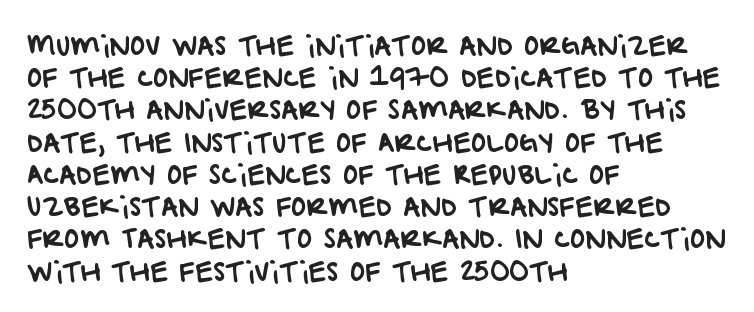
The typesetter chose a ragged-right arrangement here. There is no visible air inserted between adjacent glyphs. The zone under the glyphs is completely vacant.
